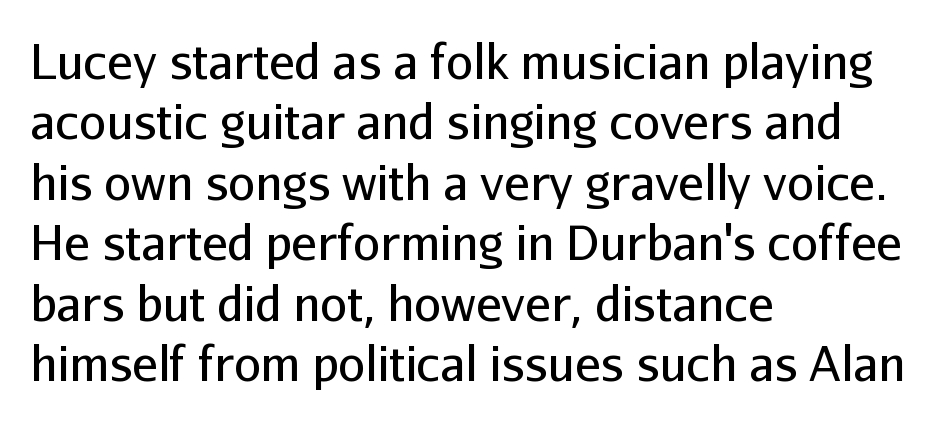
{"serif": "no", "italic": "no", "bold": "no", "weight": "regular", "width": "normal", "stroke_contrast": "low", "x_height": "medium", "monospaced": "no", "underline": "no", "align": "left", "line_spacing": "normal", "line_spacing_ratio": 1.26, "letter_spacing": "normal", "letter_spacing_em": 0.0, "glyph_px": 48}
